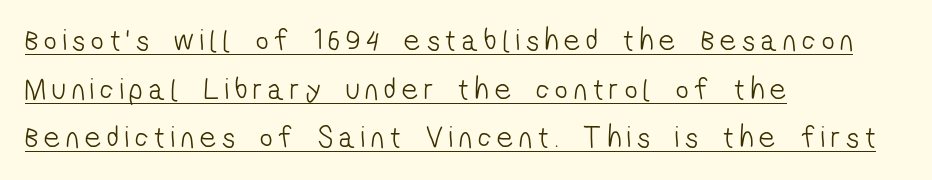
{"serif": "no", "bold": "no", "weight": "light", "width": "condensed", "stroke_contrast": "low", "x_height": "medium", "monospaced": "no", "underline": "yes", "align": "left", "line_spacing": "normal", "line_spacing_ratio": 1.57, "letter_spacing": "wide", "letter_spacing_em": 0.2, "glyph_px": 31}
